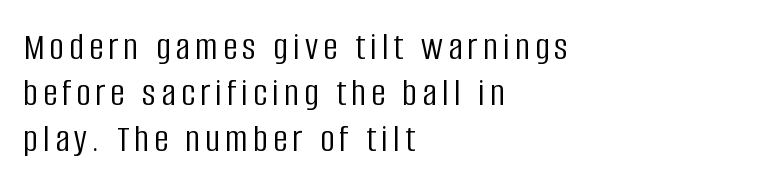
{"serif": "no", "italic": "no", "bold": "no", "weight": "light", "width": "condensed", "stroke_contrast": "low", "x_height": "large", "monospaced": "no", "underline": "no", "align": "left", "line_spacing": "tight", "line_spacing_ratio": 1.15, "glyph_px": 40}
